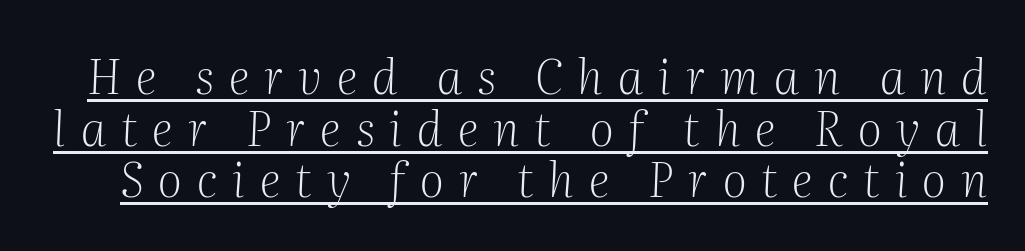
The image shows 47 px light serif type, italic (leaning right); set tight line spacing (1.1x), unusually wide letter spacing (+0.32 em), underlined; medium stroke contrast and a medium x-height.
